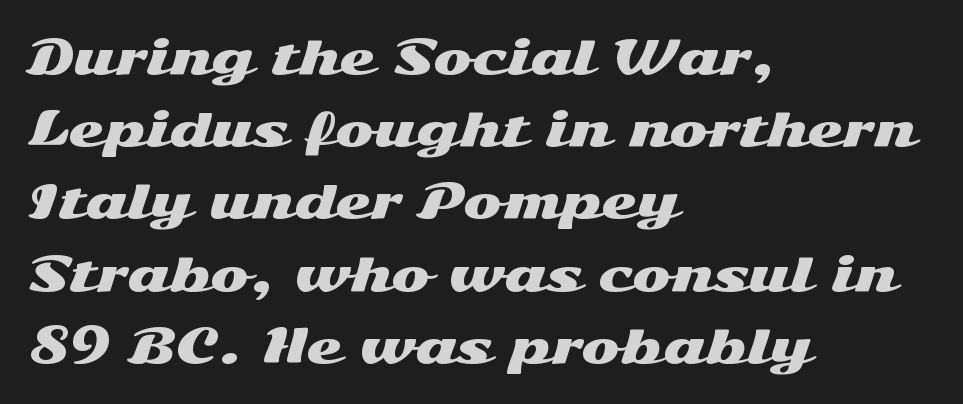
{"serif": "no", "width": "wide", "stroke_contrast": "medium", "x_height": "medium", "monospaced": "no", "underline": "no", "align": "left", "line_spacing": "normal", "line_spacing_ratio": 1.57, "letter_spacing": "normal", "letter_spacing_em": 0.0, "glyph_px": 46}
